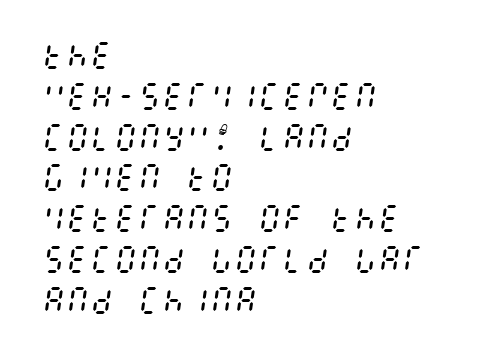
Q: Is the text bold? A: No.
Q: Is the text italic (slanted)? A: Yes, it leans right by about 8 degrees.
Q: Is the text underlined? A: No.
Q: How is the paragraph aligned? A: Left-aligned.
Q: Is the spacing between letters normal or unusually wide? A: Normal.
Q: Is the spacing between lines tight, normal or loose? A: Normal.
Q: Width (condensed, normal, or wide)? A: Condensed.
Q: Stroke contrast? A: Medium.
Q: x-height? A: Large.
